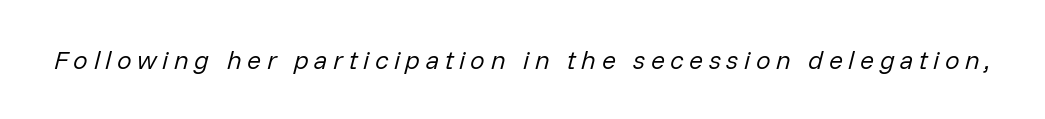
The image shows 26 px text type, italic (leaning right); set unusually wide letter spacing (+0.21 em), not underlined.
